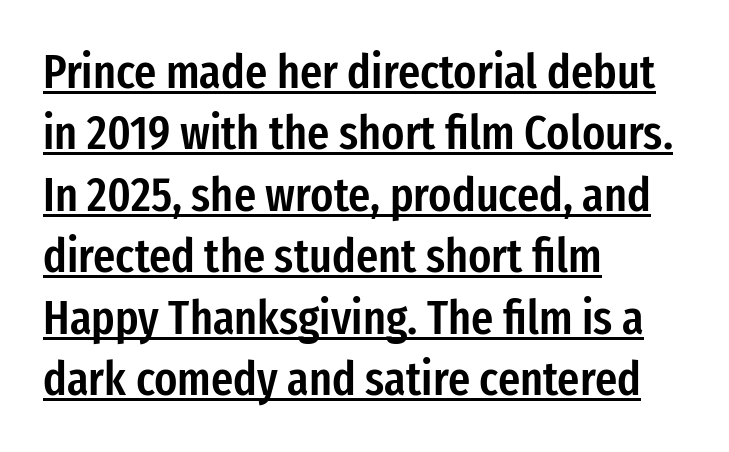
Successive baselines arrive at the customary interval. The text was rendered using a sans face with plain stroke endings. These lines are rendered in a variable-pitch font. Horizontal alignment here is leftward, the default for most running prose.
